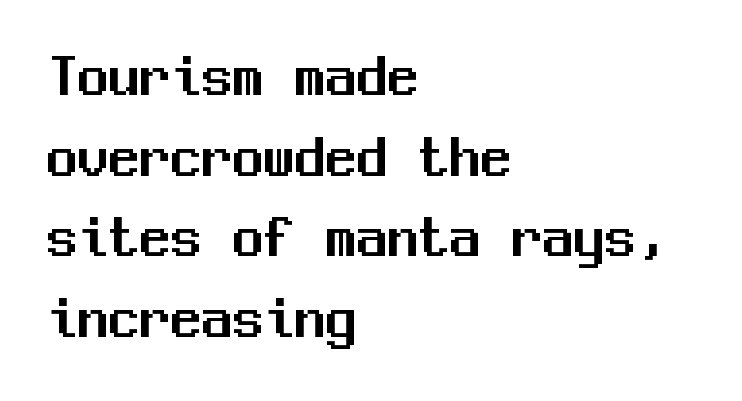
The image shows 62 px sans-serif type, upright, monospaced; set left-aligned, normal line spacing (1.3x), normal letter spacing, not underlined; medium stroke contrast and a medium x-height.
